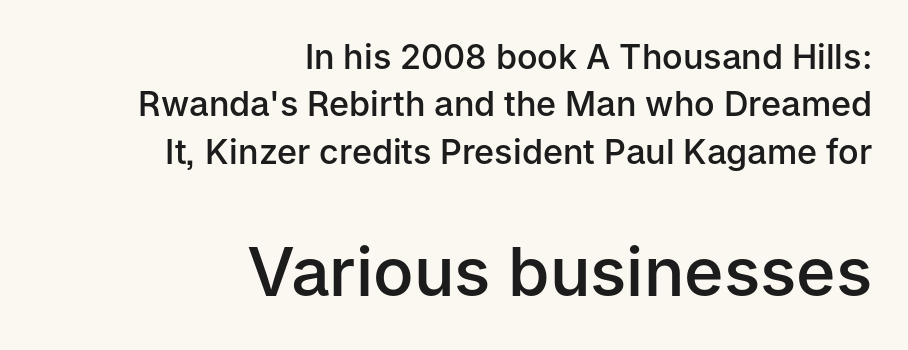
Notice the strokes are somewhat thickened but not fully heavy: this is a semibold. Line spacing here is normal. Rendered with straight, roman letterforms. A typesetter would call this proportional, since set widths differ per character.
